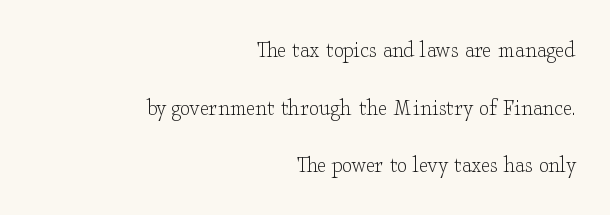
{"italic": "no", "bold": "no", "underline": "no", "align": "right", "line_spacing": "loose", "line_spacing_ratio": 2.31, "letter_spacing": "normal", "letter_spacing_em": 0.0, "glyph_px": 25}
